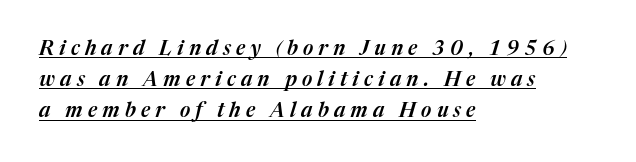
The ragged edge is on the right, which tells us the setting is flush left. The typography opts for an oblique posture over an upright one. The type is letterspaced generously, with wide tracking. This is underlined copy, the kind a proofreader might mark for attention. Whoever set this chose a conventional vertical rhythm.
